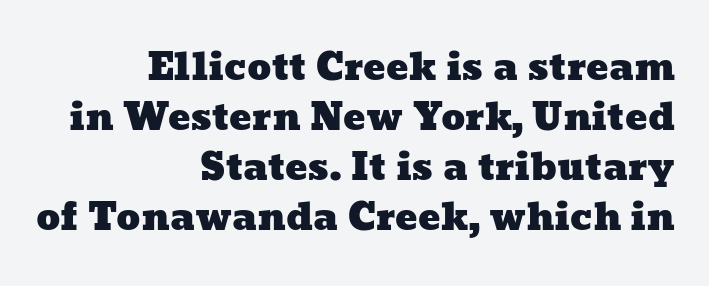
This block has exactly the height ordinary leading produces. Check the space under the baseline: it is left empty. Horizontally, the lines are justified to the trailing edge only. Do the characters align in a grid? No, the font is proportional. The horizontal fit of the characters is conventional and even.
